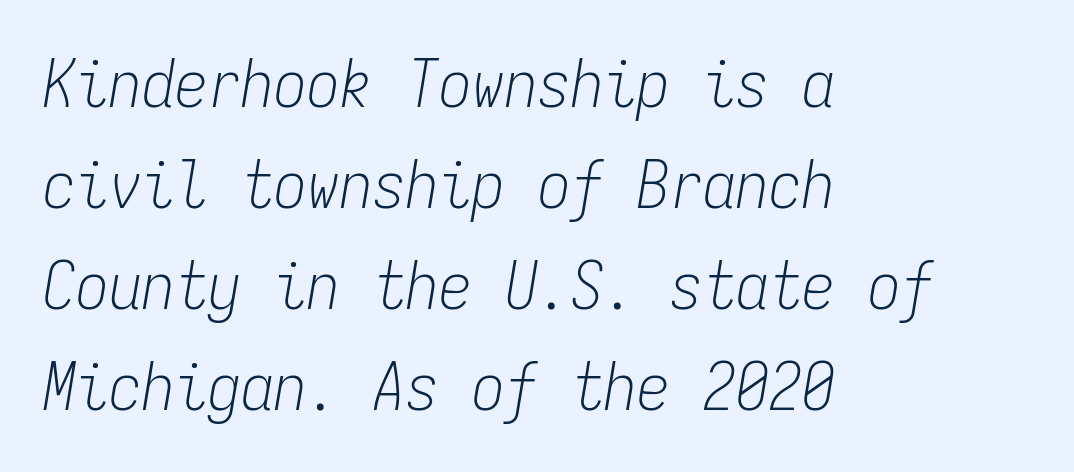
{"italic": "yes", "lean": "right", "slant_degrees": 9, "bold": "no", "weight": "light", "width": "condensed", "stroke_contrast": "low", "x_height": "medium", "monospaced": "yes", "underline": "no", "align": "left", "line_spacing": "normal", "line_spacing_ratio": 1.53, "letter_spacing": "normal", "letter_spacing_em": 0.0, "glyph_px": 66}
